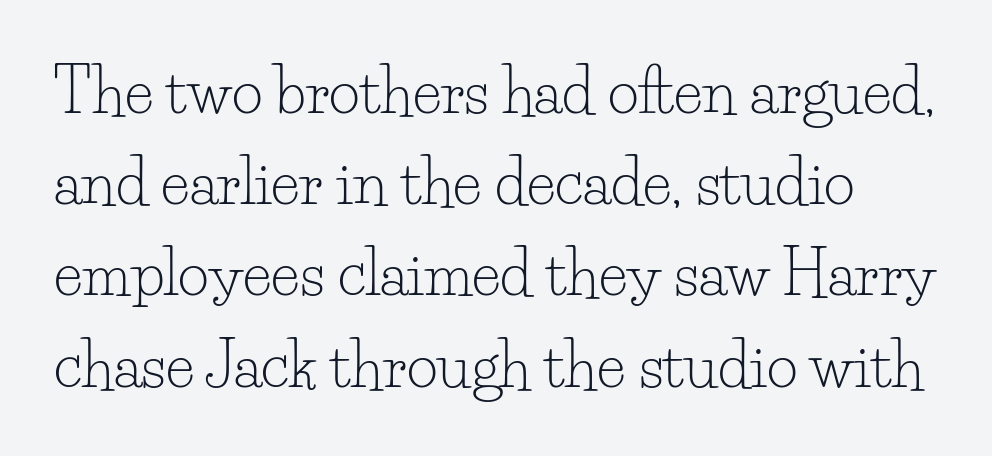
The gaps between neighbouring characters are ordinary and unremarkable. The weight tops out at a normal text grade. What kind of face is this? One with serifs. Think of a printed novel: that variable character pitch is what you see here.
